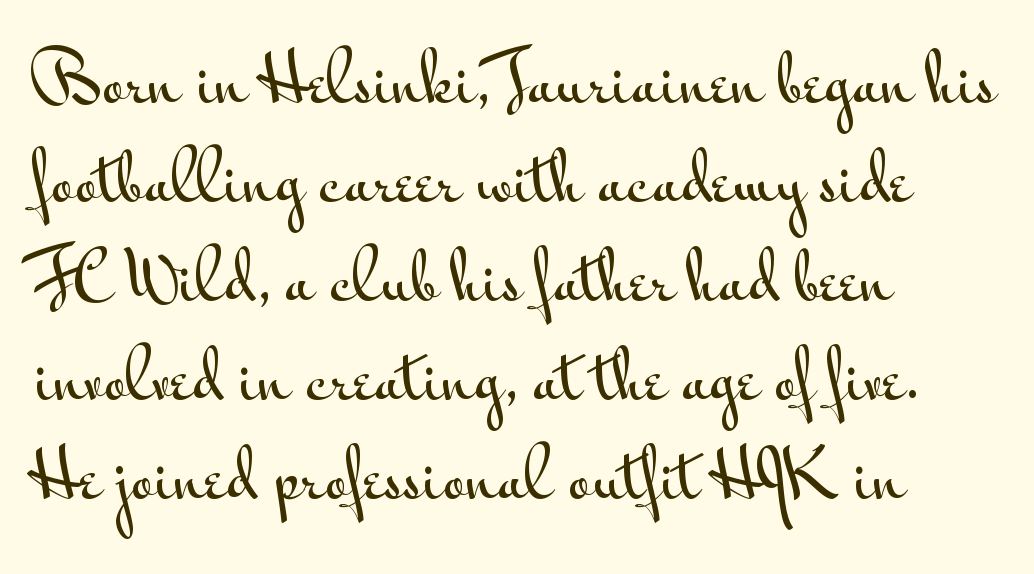
{"serif": "no", "width": "wide", "stroke_contrast": "medium", "x_height": "small", "monospaced": "no", "underline": "no", "align": "left", "line_spacing": "normal", "line_spacing_ratio": 1.57, "letter_spacing": "normal", "letter_spacing_em": 0.0, "glyph_px": 63}
